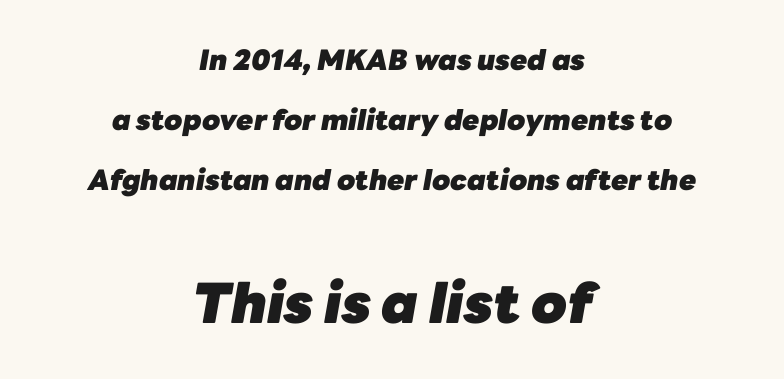
Q: Is the text bold? A: Yes.
Q: Is the text italic (slanted)? A: Yes, it leans right by about 10 degrees.
Q: Is the text underlined? A: No.
Q: How is the paragraph aligned? A: Centered.
Q: Is the spacing between letters normal or unusually wide? A: Normal.
Q: Is the spacing between lines tight, normal or loose? A: Loose.
Q: Which block of text is set in a larger size, the first (top) or the second (bottom)? A: The second (bottom) one.
Q: Width (condensed, normal, or wide)? A: Normal.
Q: Stroke contrast? A: Low.
Q: x-height? A: Medium.
Q: Monospaced? A: No.
